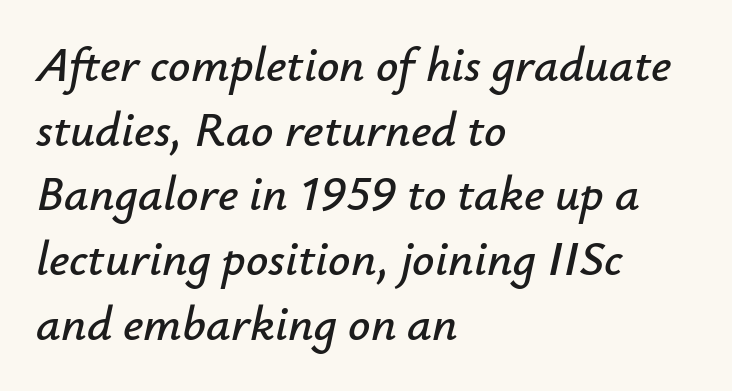
Quick note: italic. One-word summary of the alignment: left. Decoration check: the copy has no underline. The letters advance in unequal steps, a hallmark of proportional type. The line-height multiplier appears to be the usual default.
